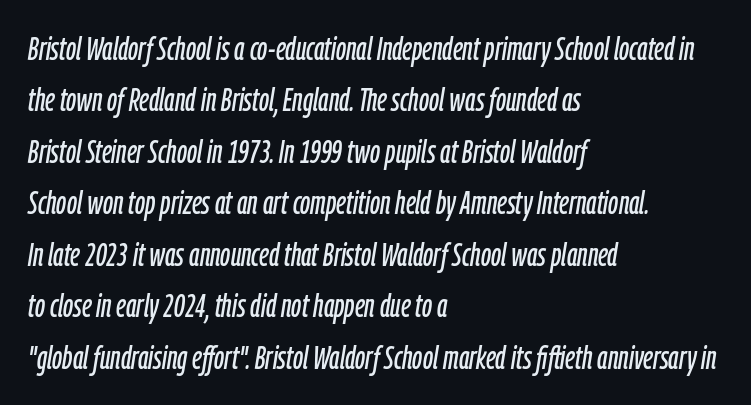
The image shows 33 px condensed type, italic (leaning right); set left-aligned, normal line spacing (1.56x), normal letter spacing, not underlined; low stroke contrast and a medium x-height.
